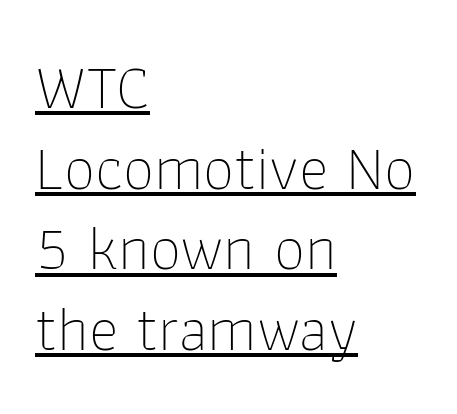
Q: Is the text bold? A: No.
Q: Is the text italic (slanted)? A: No, it is upright.
Q: Is the typeface a serif or a sans-serif typeface? A: Sans-serif.
Q: Is the text underlined? A: Yes.
Q: How is the paragraph aligned? A: Left-aligned.
Q: Is the spacing between letters normal or unusually wide? A: Normal.
Q: Is the spacing between lines tight, normal or loose? A: Normal.
Q: Width (condensed, normal, or wide)? A: Normal.
Q: Stroke contrast? A: Low.
Q: x-height? A: Medium.
Q: Monospaced? A: No.
